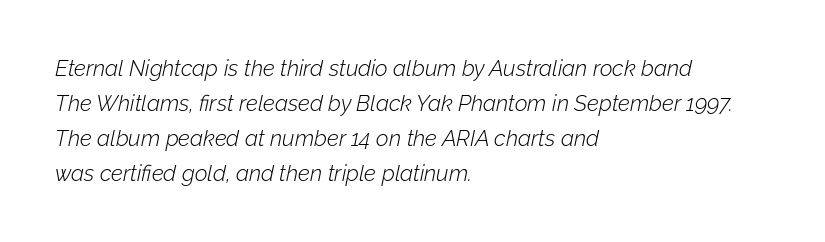
{"italic": "yes", "lean": "right", "slant_degrees": 12, "bold": "no", "underline": "no", "align": "left", "line_spacing": "normal", "line_spacing_ratio": 1.59, "letter_spacing": "normal", "letter_spacing_em": 0.0, "glyph_px": 22}
